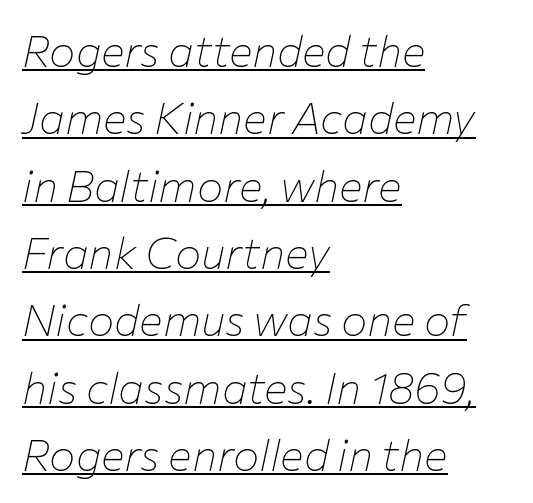
In CSS terms this would be text-align: left. Each letter keeps its own natural width here, so spacing adapts to shape. Students, observe the line beneath the letters — that is underlining. A normal amount of white space separates one row of letters from the next. Emphasis-style slanted type is in use.
